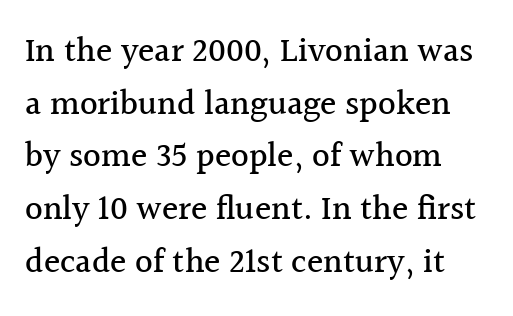
Q: Is the text italic (slanted)? A: No, it is upright.
Q: Is the typeface a serif or a sans-serif typeface? A: Serif.
Q: Is the text underlined? A: No.
Q: Is the spacing between letters normal or unusually wide? A: Normal.
Q: Is the spacing between lines tight, normal or loose? A: Normal.
Q: Width (condensed, normal, or wide)? A: Normal.
Q: x-height? A: Medium.
Q: Monospaced? A: No.
